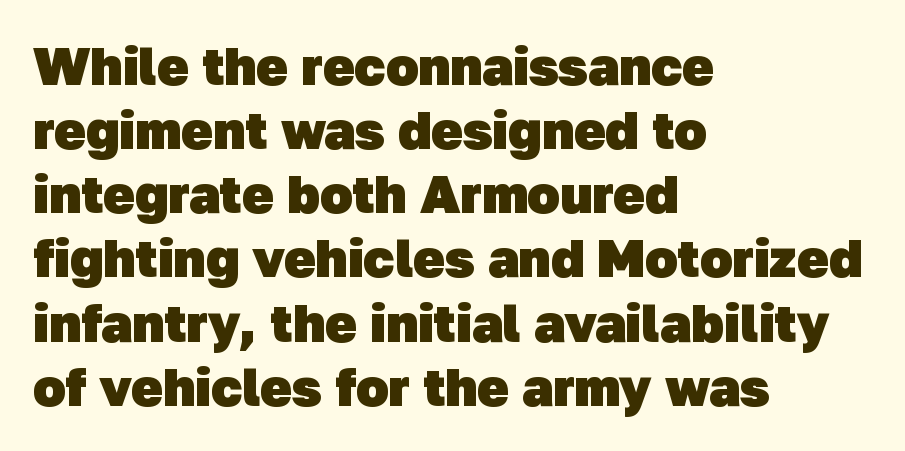
The image shows 53 px heavy sans-serif type; set left-aligned, line spacing 1.21x, normal letter spacing, not underlined; low stroke contrast and a medium x-height.
